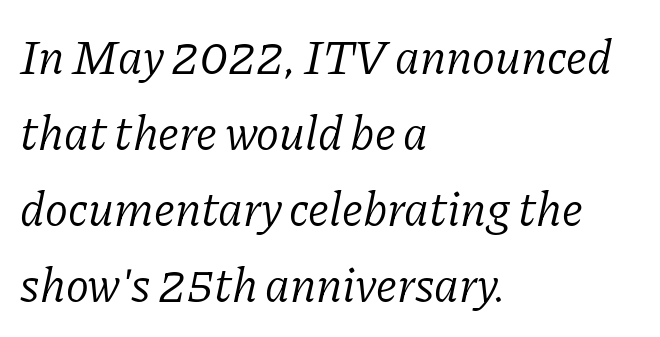
The image shows 48 px light serif type, italic (leaning right); set left-aligned, normal line spacing (1.58x), normal letter spacing, not underlined; low stroke contrast and a medium x-height.
